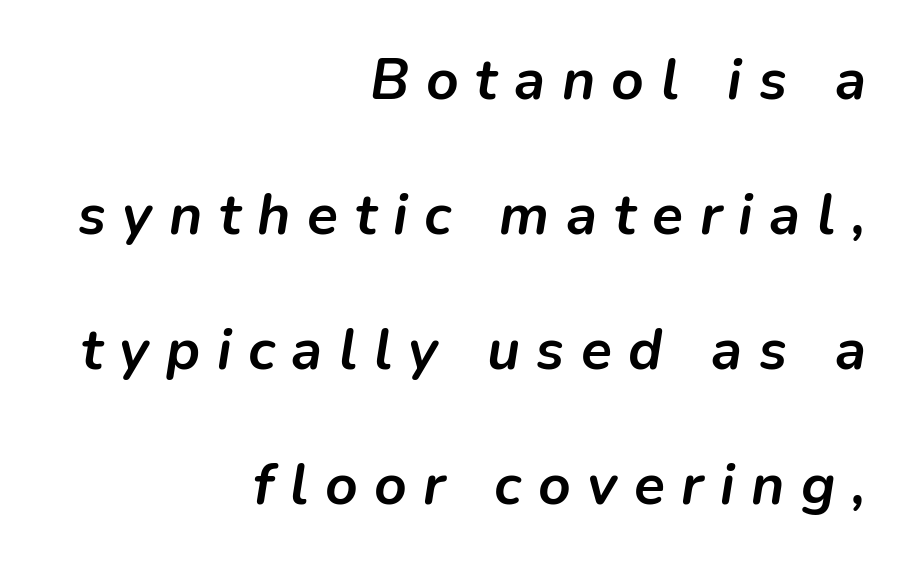
Q: Is the text bold? A: Yes.
Q: Is the text italic (slanted)? A: Yes, it leans right by about 9 degrees.
Q: Is the text underlined? A: No.
Q: How is the paragraph aligned? A: Right-aligned.
Q: Is the spacing between letters normal or unusually wide? A: Unusually wide.
Q: Is the spacing between lines tight, normal or loose? A: Loose.
Q: Width (condensed, normal, or wide)? A: Normal.
Q: Stroke contrast? A: Low.
Q: x-height? A: Medium.
Q: Monospaced? A: No.
